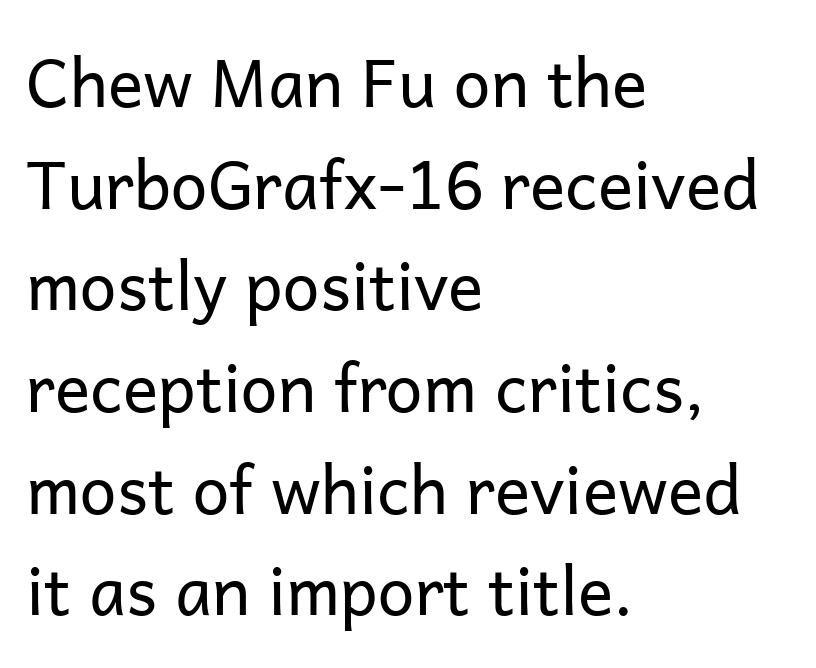
The image shows 66 px regular-weight sans-serif type, upright; set left-aligned, normal line spacing (1.54x), normal letter spacing, not underlined; low stroke contrast and a medium x-height.
